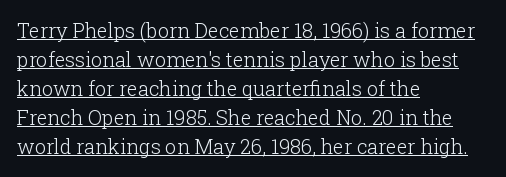
The tracking reads as untouched default to a designer's eye. The line-height multiplier appears to be the usual default. This is not heavy type; no bold has been used. What decoration does the sample have? An underline. The lines are quadded left.
